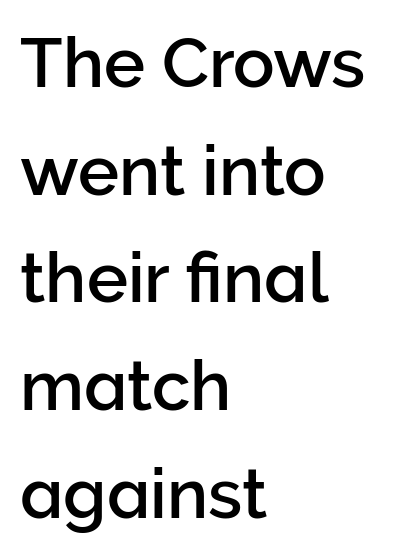
The image shows 69 px sans-serif type, upright; set left-aligned, normal line spacing (1.56x), normal letter spacing, not underlined; low stroke contrast and a medium x-height.
